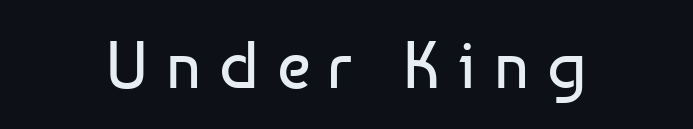
The image shows 67 px regular-weight sans-serif type, upright; set centered, unusually wide letter spacing (+0.27 em), not underlined; low stroke contrast and a medium x-height.
